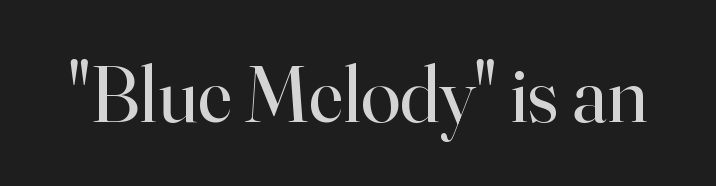
{"serif": "yes", "italic": "no", "bold": "no", "weight": "regular", "width": "normal", "stroke_contrast": "high", "x_height": "small", "monospaced": "no", "underline": "no", "letter_spacing": "normal", "letter_spacing_em": 0.0, "glyph_px": 80}
